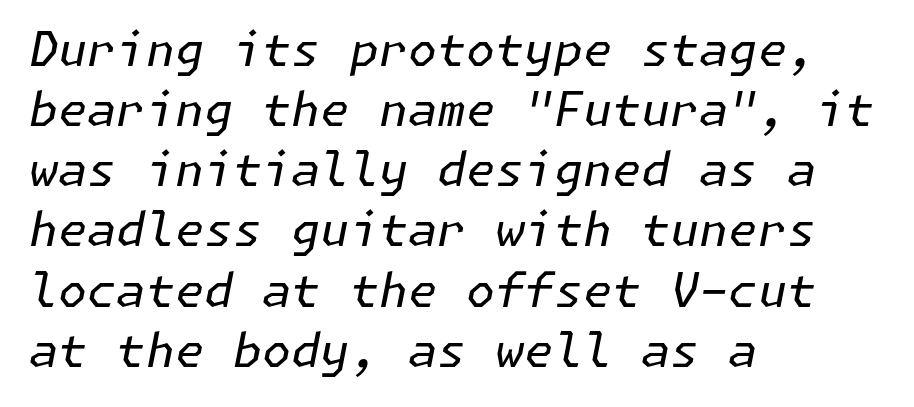
Q: Is the text bold? A: No.
Q: Is the text italic (slanted)? A: Yes, it leans right by about 11 degrees.
Q: Is the text underlined? A: No.
Q: How is the paragraph aligned? A: Left-aligned.
Q: Is the spacing between letters normal or unusually wide? A: Normal.
Q: Is the spacing between lines tight, normal or loose? A: Normal.
Q: Width (condensed, normal, or wide)? A: Normal.
Q: Stroke contrast? A: Low.
Q: x-height? A: Medium.
